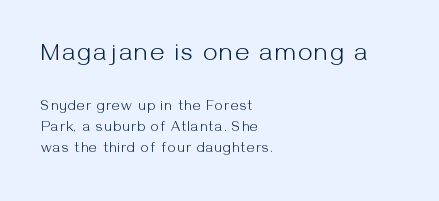
{"italic": "no", "bold": "no", "underline": "no", "align": "left", "line_spacing": "normal", "line_spacing_ratio": 1.51, "larger_block": "first", "size_ratio": 1.79, "glyph_px": 25}
